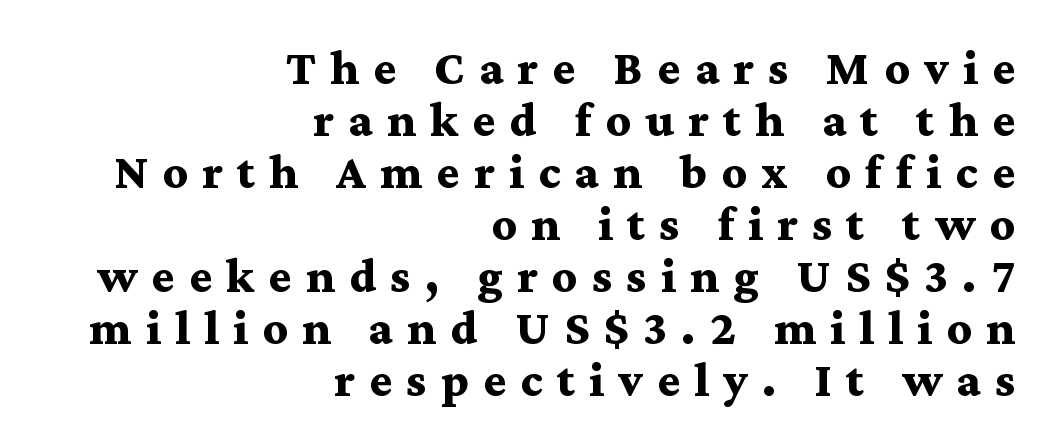
{"serif": "yes", "italic": "no", "bold": "yes", "weight": "bold", "width": "wide", "stroke_contrast": "medium", "x_height": "medium", "monospaced": "no", "underline": "no", "align": "right", "line_spacing": "tight", "line_spacing_ratio": 1.06, "letter_spacing": "wide", "letter_spacing_em": 0.29, "glyph_px": 49}
